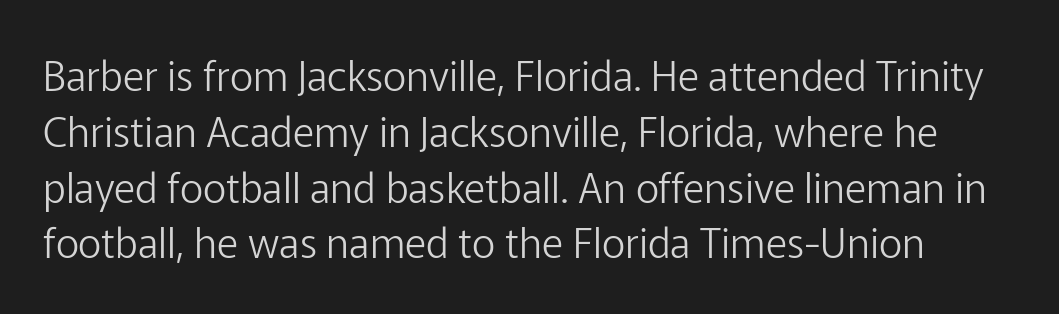
The image shows 41 px light sans-serif type, upright; set normal line spacing (1.36x), normal letter spacing, not underlined; low stroke contrast and a medium x-height.
